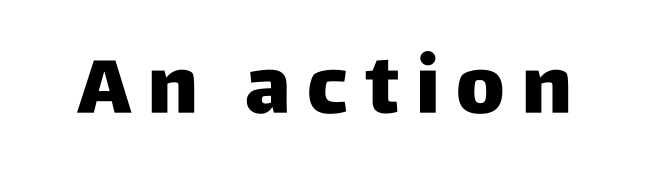
The image shows 77 px sans-serif type, upright; set unusually wide letter spacing (+0.22 em), not underlined; low stroke contrast and a large x-height.
